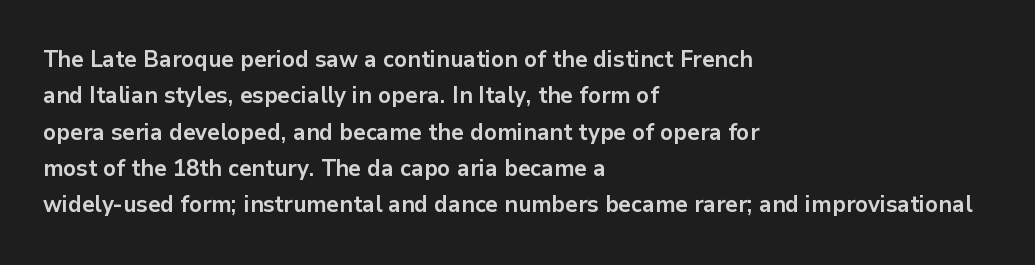
Q: Is the text bold? A: Yes.
Q: Is the text italic (slanted)? A: No, it is upright.
Q: Is the text underlined? A: No.
Q: How is the paragraph aligned? A: Left-aligned.
Q: Is the spacing between letters normal or unusually wide? A: Normal.
Q: Is the spacing between lines tight, normal or loose? A: Normal.
